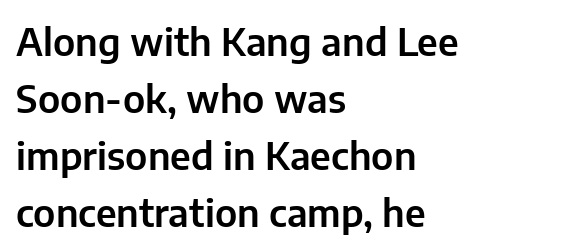
{"serif": "no", "italic": "no", "width": "normal", "stroke_contrast": "low", "x_height": "medium", "monospaced": "no", "underline": "no", "align": "left", "line_spacing": "normal", "line_spacing_ratio": 1.5, "letter_spacing": "normal", "letter_spacing_em": 0.0, "glyph_px": 38}
